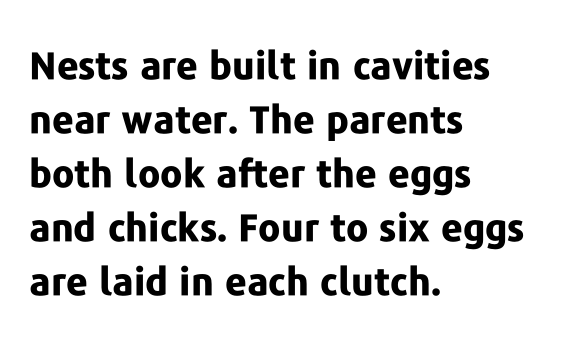
{"serif": "no", "italic": "no", "bold": "yes", "weight": "bold", "width": "normal", "stroke_contrast": "low", "x_height": "medium", "monospaced": "no", "underline": "no", "align": "left", "line_spacing": "normal", "line_spacing_ratio": 1.42, "letter_spacing": "normal", "letter_spacing_em": 0.0, "glyph_px": 38}
